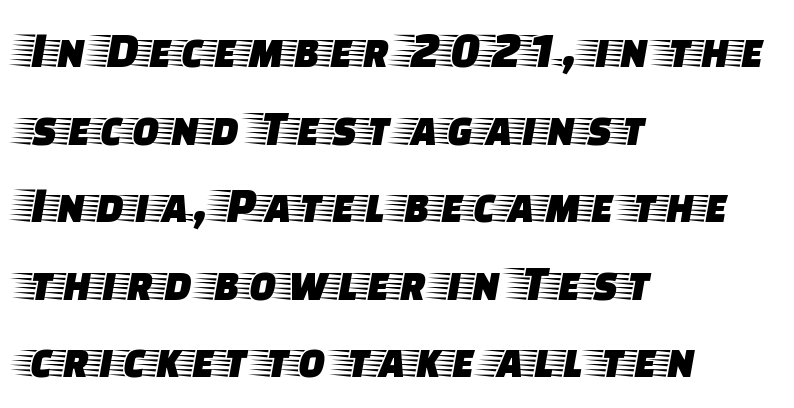
This sample uses plain, unmodified letter spacing. Letters rest on an invisible, unmarked baseline. Notice how the passage keeps a crisp vertical edge on the left only.
